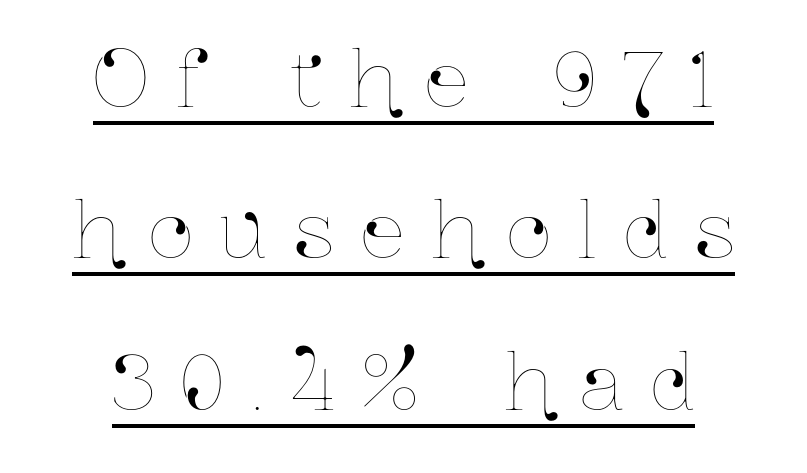
{"italic": "no", "width": "condensed", "stroke_contrast": "low", "x_height": "medium", "monospaced": "no", "underline": "yes", "align": "center", "line_spacing": "loose", "line_spacing_ratio": 1.94, "letter_spacing": "wide", "letter_spacing_em": 0.35, "glyph_px": 78}
